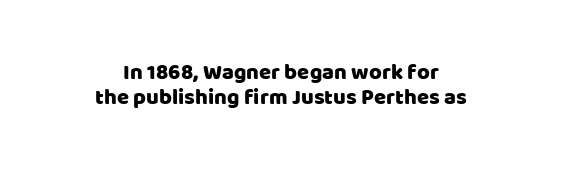
{"italic": "no", "underline": "no", "align": "center", "line_spacing": "tight", "line_spacing_ratio": 1.15, "letter_spacing": "normal", "letter_spacing_em": 0.0, "glyph_px": 22}
